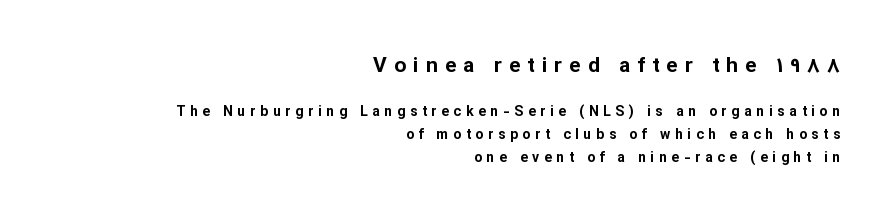
{"italic": "no", "bold": "yes", "underline": "no", "align": "right", "line_spacing": "normal", "line_spacing_ratio": 1.64, "letter_spacing": "wide", "letter_spacing_em": 0.34, "larger_block": "first", "size_ratio": 1.5, "glyph_px": 21}
